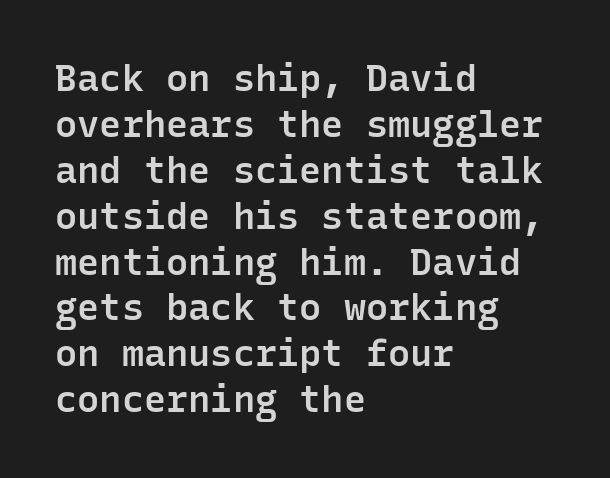
{"serif": "no", "italic": "no", "bold": "semi", "weight": "semibold", "width": "normal", "stroke_contrast": "low", "x_height": "medium", "monospaced": "yes", "underline": "no", "align": "left", "line_spacing_ratio": 1.24, "letter_spacing": "normal", "letter_spacing_em": 0.0, "glyph_px": 37}
